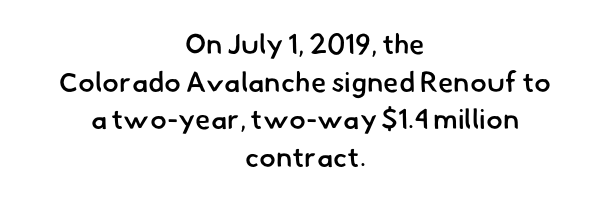
These lines are rendered in a variable-pitch font. The text block is weighted toward neither margin, spreading evenly from the middle. Font category for this specimen: sans-serif. Semibold letterforms, between regular and bold.
